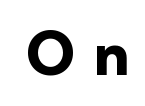
The image shows 59 px heavy sans-serif type, upright; set unusually wide letter spacing (+0.32 em), not underlined; low stroke contrast and a medium x-height.
